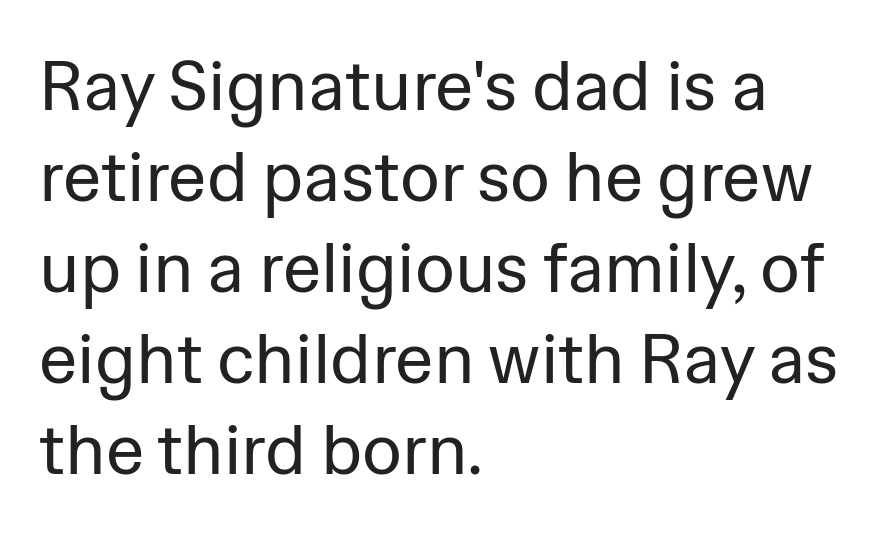
The image shows 69 px regular-weight sans-serif type, upright; set left-aligned, normal line spacing (1.32x), normal letter spacing, not underlined; low stroke contrast and a medium x-height.
